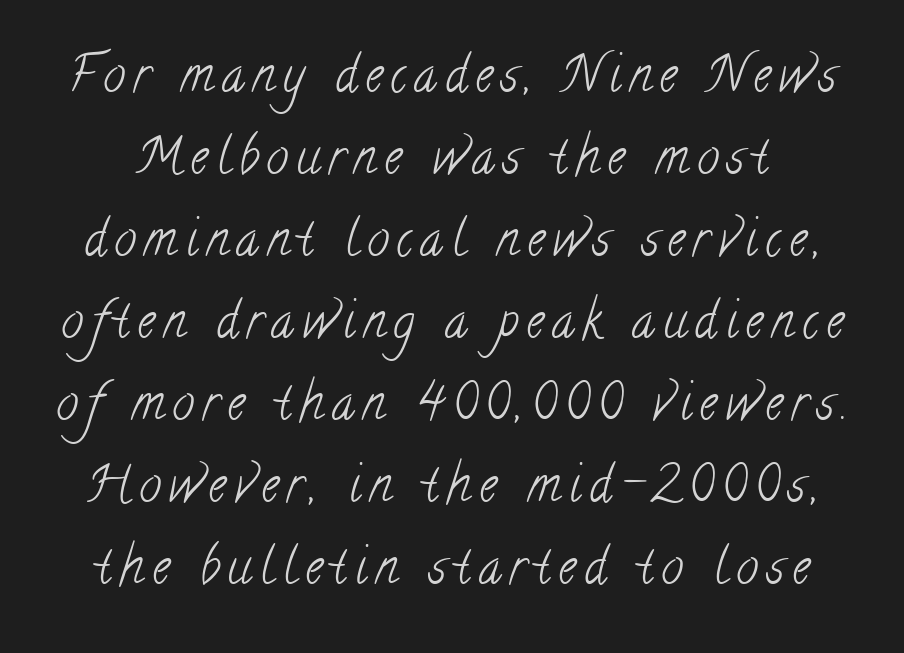
{"bold": "no", "weight": "light", "width": "condensed", "stroke_contrast": "low", "x_height": "small", "monospaced": "no", "underline": "no", "line_spacing": "normal", "line_spacing_ratio": 1.64, "glyph_px": 50}
